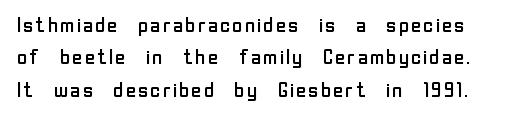
The image shows 21 px text type, upright; set normal line spacing (1.54x), normal letter spacing, not underlined.
